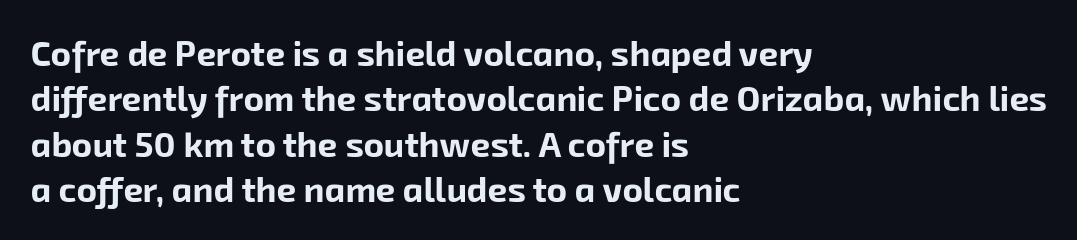
Q: Is the text bold? A: Yes.
Q: Is the typeface a serif or a sans-serif typeface? A: Sans-serif.
Q: Is the text underlined? A: No.
Q: How is the paragraph aligned? A: Left-aligned.
Q: Is the spacing between letters normal or unusually wide? A: Normal.
Q: Is the spacing between lines tight, normal or loose? A: Normal.
Q: Width (condensed, normal, or wide)? A: Normal.
Q: Stroke contrast? A: Low.
Q: x-height? A: Medium.
Q: Monospaced? A: No.
